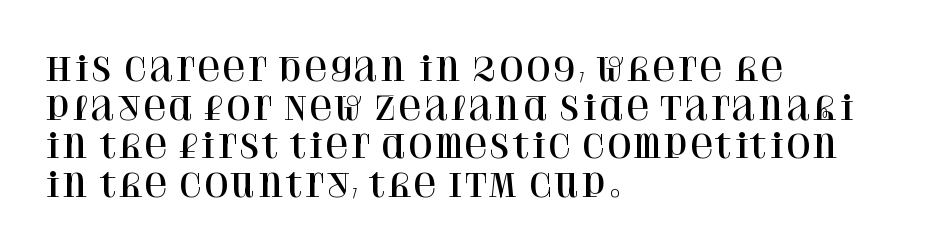
{"serif": "yes", "italic": "no", "width": "normal", "stroke_contrast": "high", "x_height": "large", "monospaced": "no", "underline": "no", "align": "left", "line_spacing_ratio": 1.21, "letter_spacing": "normal", "letter_spacing_em": 0.0, "glyph_px": 32}
